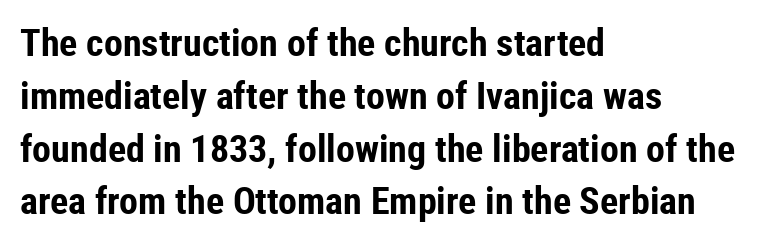
The strokes are fattened all the way to bold. Which margin do the lines hug? The left one — the right edge is uneven. Default kerning and tracking; the words read as compact shapes. These lines are rendered in a variable-pitch font.
